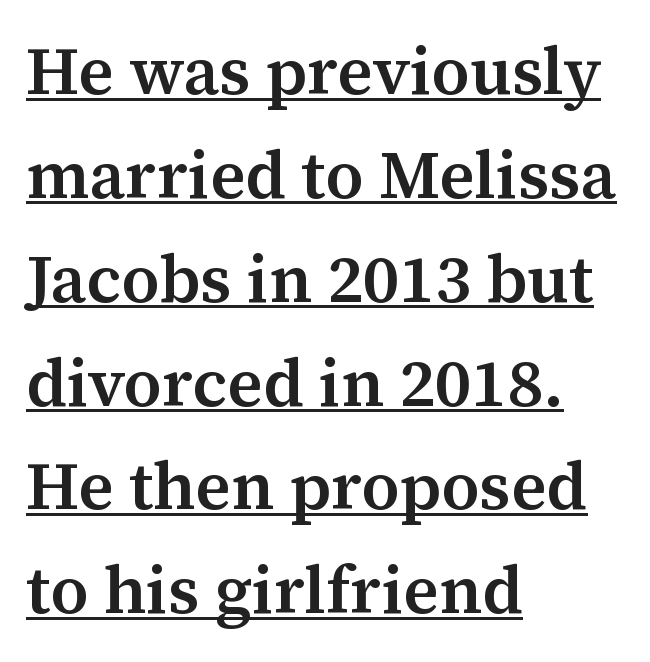
Q: Is the text bold? A: Semi-bold.
Q: Is the text italic (slanted)? A: No, it is upright.
Q: Is the typeface a serif or a sans-serif typeface? A: Serif.
Q: Is the text underlined? A: Yes.
Q: How is the paragraph aligned? A: Left-aligned.
Q: Is the spacing between letters normal or unusually wide? A: Normal.
Q: Is the spacing between lines tight, normal or loose? A: Normal.
Q: Width (condensed, normal, or wide)? A: Normal.
Q: Stroke contrast? A: Medium.
Q: x-height? A: Medium.
Q: Monospaced? A: No.
